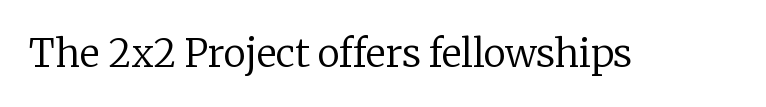
The image shows 38 px regular-weight serif type, upright; set normal letter spacing, not underlined; low stroke contrast and a medium x-height.
